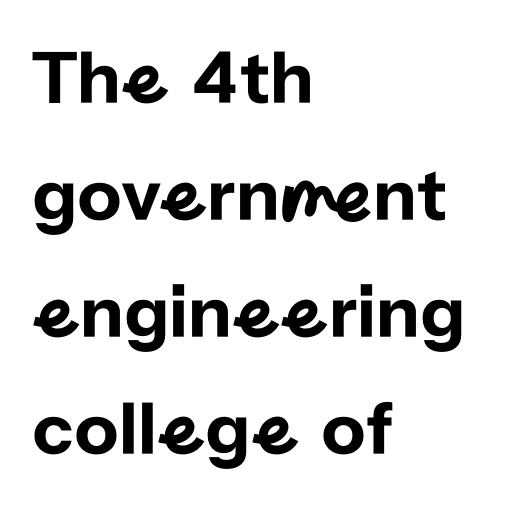
Q: Is the text italic (slanted)? A: No, it is upright.
Q: Is the typeface a serif or a sans-serif typeface? A: Sans-serif.
Q: Is the text underlined? A: No.
Q: How is the paragraph aligned? A: Left-aligned.
Q: Is the spacing between letters normal or unusually wide? A: Normal.
Q: Is the spacing between lines tight, normal or loose? A: Normal.
Q: Width (condensed, normal, or wide)? A: Normal.
Q: Stroke contrast? A: Low.
Q: x-height? A: Medium.
Q: Monospaced? A: No.
